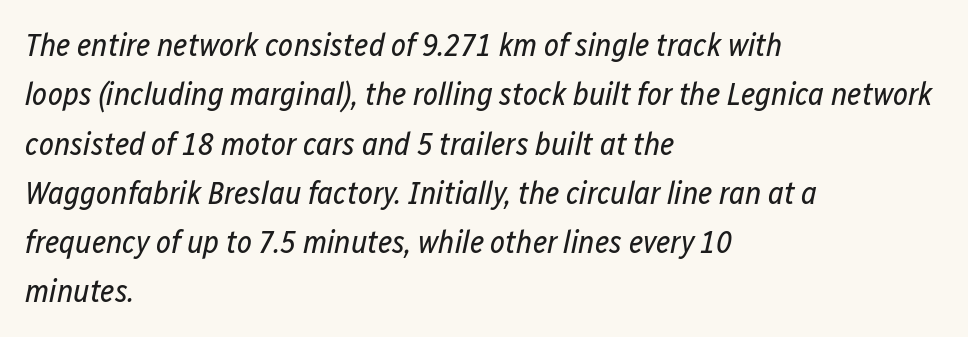
Q: Is the text bold? A: No.
Q: Is the text italic (slanted)? A: Yes, it leans right by about 12 degrees.
Q: Is the text underlined? A: No.
Q: How is the paragraph aligned? A: Left-aligned.
Q: Is the spacing between letters normal or unusually wide? A: Normal.
Q: Is the spacing between lines tight, normal or loose? A: Normal.
Q: Width (condensed, normal, or wide)? A: Condensed.
Q: Stroke contrast? A: Low.
Q: x-height? A: Medium.
Q: Monospaced? A: No.
